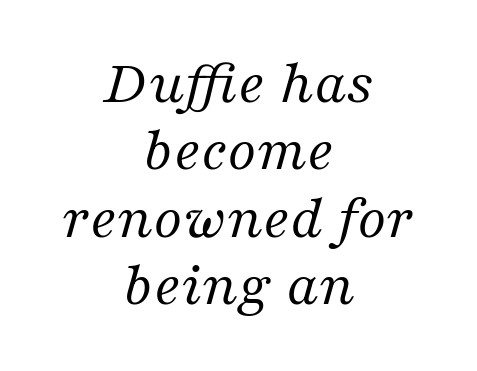
Type without underlining. Reading down the block, each line starts at a different indent, mirrored at its end. These lines are rendered in a variable-pitch font. Rendered with sloped, italic letterforms. Observe the serifs anchoring each vertical stroke in this sample.
